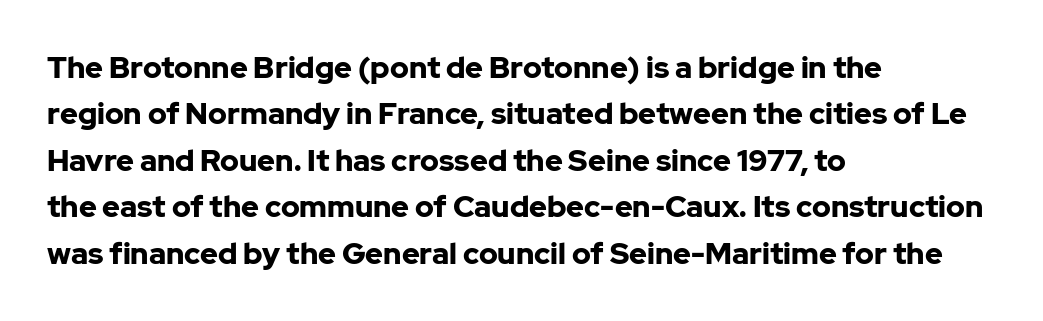
The image shows 30 px bold sans-serif type, upright; set left-aligned, normal line spacing (1.55x), normal letter spacing, not underlined; low stroke contrast and a medium x-height.
